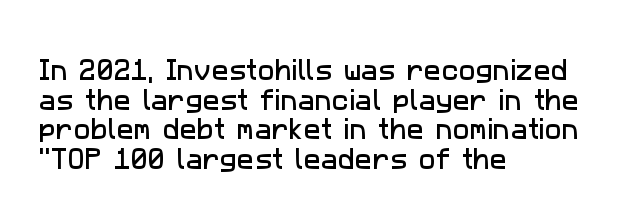
Q: Is the text underlined? A: No.
Q: How is the paragraph aligned? A: Left-aligned.
Q: Is the spacing between letters normal or unusually wide? A: Normal.
Q: Is the spacing between lines tight, normal or loose? A: Normal.
